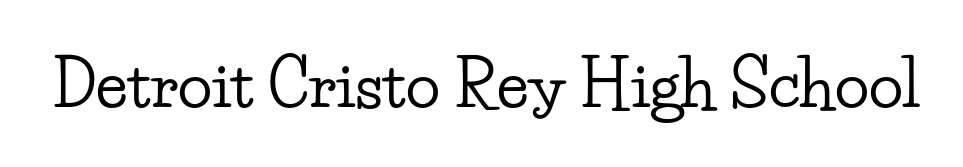
{"serif": "yes", "italic": "no", "width": "wide", "stroke_contrast": "low", "x_height": "small", "monospaced": "no", "underline": "no", "letter_spacing": "normal", "letter_spacing_em": 0.0, "glyph_px": 64}
